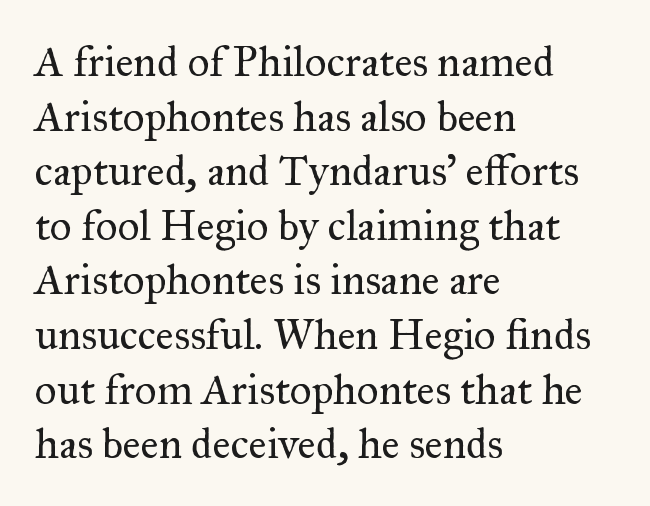
Q: Is the text bold? A: No.
Q: Is the text italic (slanted)? A: No, it is upright.
Q: Is the typeface a serif or a sans-serif typeface? A: Serif.
Q: Is the text underlined? A: No.
Q: How is the paragraph aligned? A: Left-aligned.
Q: Is the spacing between letters normal or unusually wide? A: Normal.
Q: Is the spacing between lines tight, normal or loose? A: Normal.
Q: Width (condensed, normal, or wide)? A: Normal.
Q: Stroke contrast? A: Medium.
Q: x-height? A: Small.
Q: Monospaced? A: No.
